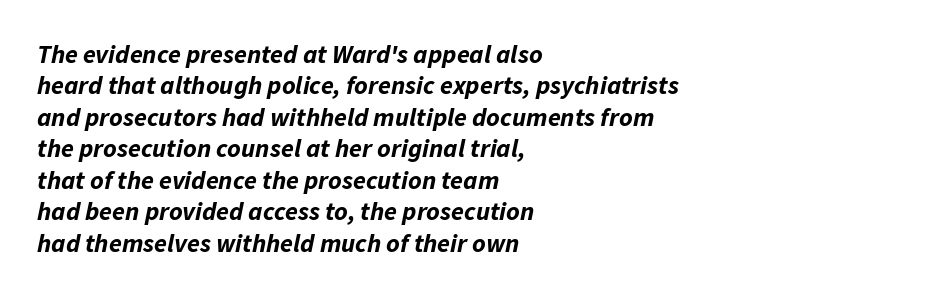
Q: Is the text bold? A: Yes.
Q: Is the text italic (slanted)? A: Yes, it leans right by about 11 degrees.
Q: Is the text underlined? A: No.
Q: How is the paragraph aligned? A: Left-aligned.
Q: Is the spacing between letters normal or unusually wide? A: Normal.
